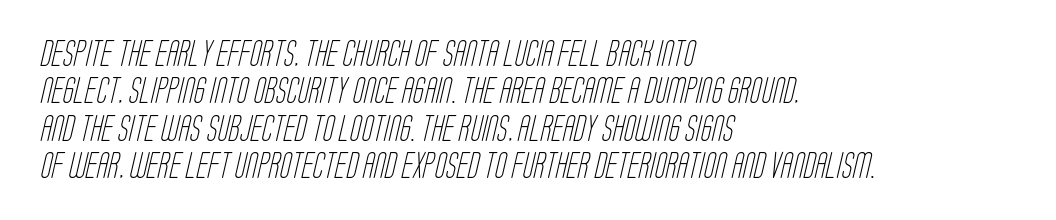
The image shows 26 px text type; set left-aligned, normal line spacing (1.44x), normal letter spacing, not underlined.
